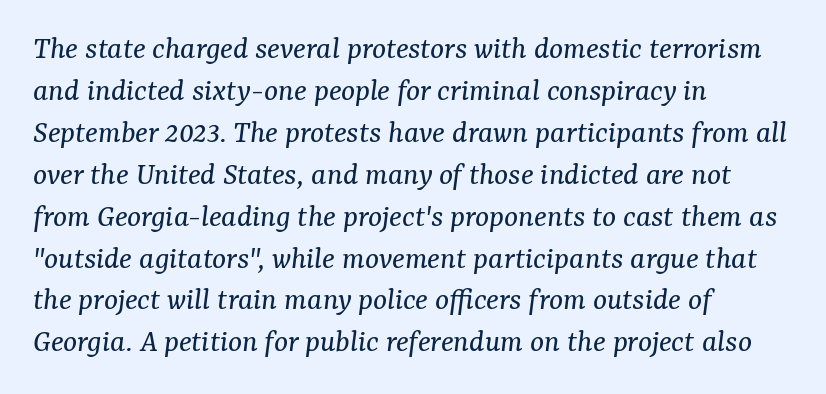
The image shows 33 px regular-weight serif type, italic (leaning right); set left-aligned, normal line spacing (1.27x), normal letter spacing, not underlined; medium stroke contrast and a medium x-height.
